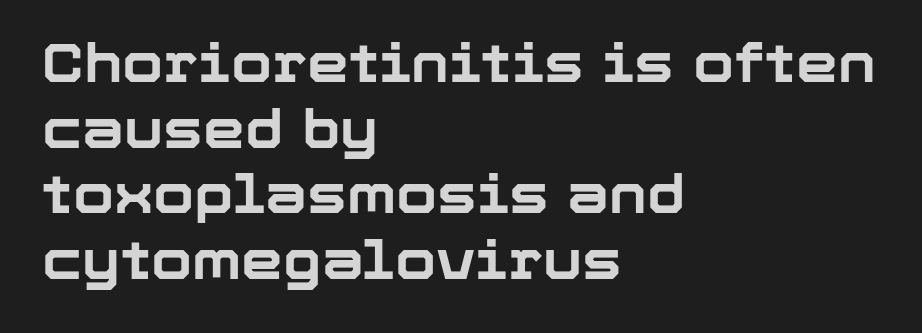
Strokes here are thick enough to call this a true bold. Tracking value appears to be zero — textbook default spacing. Ordinary non-slanted type is in use. Note: no serifs on the glyphs.
